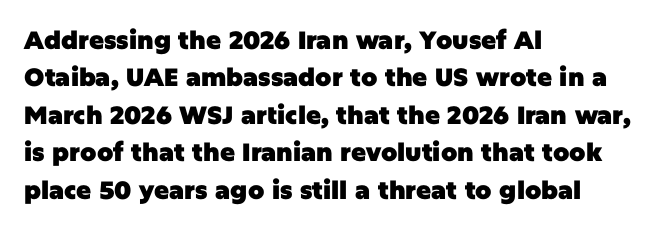
Baseline-to-baseline distance is the conventional proportion of letter height. The typesetter chose a ragged-right arrangement here. The zone under the glyphs is completely vacant. Typesetter's note: full bold, strokes at maximum text heaviness. In terms of posture, this sample is upright. The horizontal fit of the characters is conventional and even.
